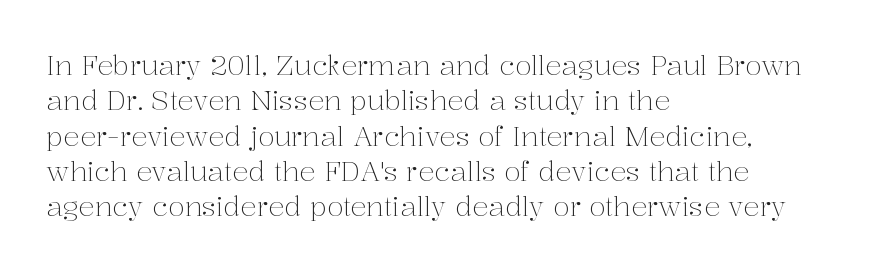
{"italic": "no", "bold": "no", "underline": "no", "align": "left", "line_spacing": "normal", "line_spacing_ratio": 1.31, "letter_spacing": "normal", "letter_spacing_em": 0.0, "glyph_px": 27}
